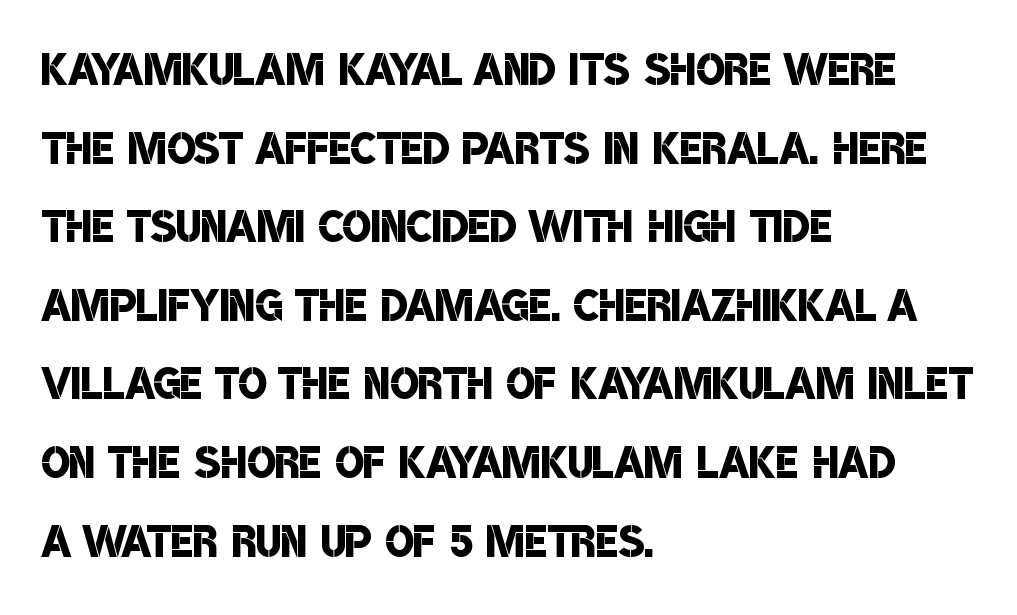
Q: Is the text bold? A: Semi-bold.
Q: Is the typeface a serif or a sans-serif typeface? A: Sans-serif.
Q: Is the text underlined? A: No.
Q: How is the paragraph aligned? A: Left-aligned.
Q: Is the spacing between letters normal or unusually wide? A: Normal.
Q: Is the spacing between lines tight, normal or loose? A: Normal.
Q: Width (condensed, normal, or wide)? A: Condensed.
Q: Stroke contrast? A: Low.
Q: x-height? A: Large.
Q: Monospaced? A: No.
